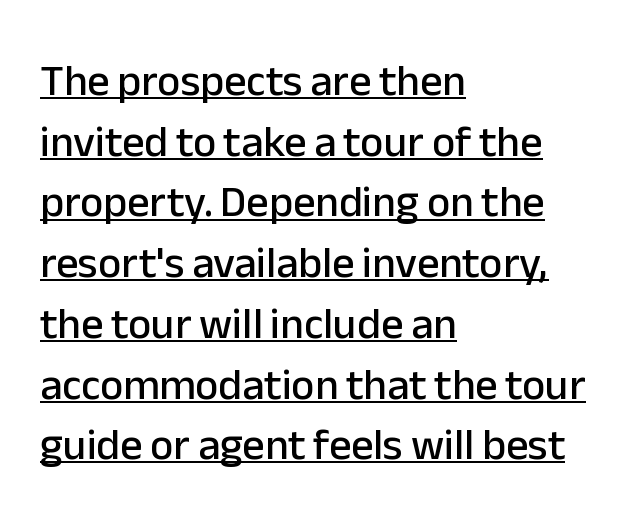
The image shows 44 px sans-serif type, upright; set left-aligned, normal line spacing (1.38x), normal letter spacing, underlined; low stroke contrast and a medium x-height.
